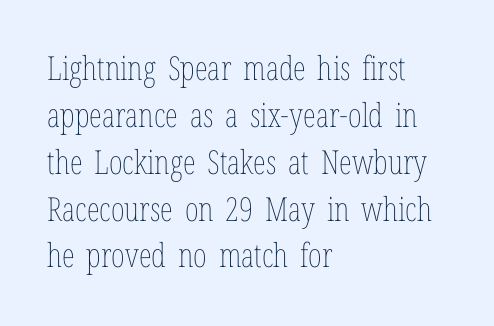
Q: Is the text bold? A: No.
Q: Is the text italic (slanted)? A: No, it is upright.
Q: Is the text underlined? A: No.
Q: How is the paragraph aligned? A: Left-aligned.
Q: Is the spacing between letters normal or unusually wide? A: Normal.
Q: Is the spacing between lines tight, normal or loose? A: Normal.
Q: Width (condensed, normal, or wide)? A: Condensed.
Q: Stroke contrast? A: Low.
Q: x-height? A: Medium.
Q: Monospaced? A: No.
